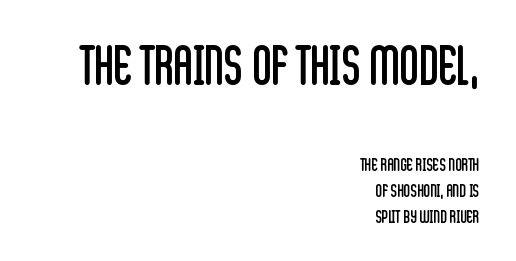
A student would call this right alignment; a typographer would say flush right, rag left. How would I describe the line gaps? Plain and ordinary. The baseline area is clear. Vertical stems look standard width or narrower in stroke. Notice how the stems are strictly vertical — no italics here.
